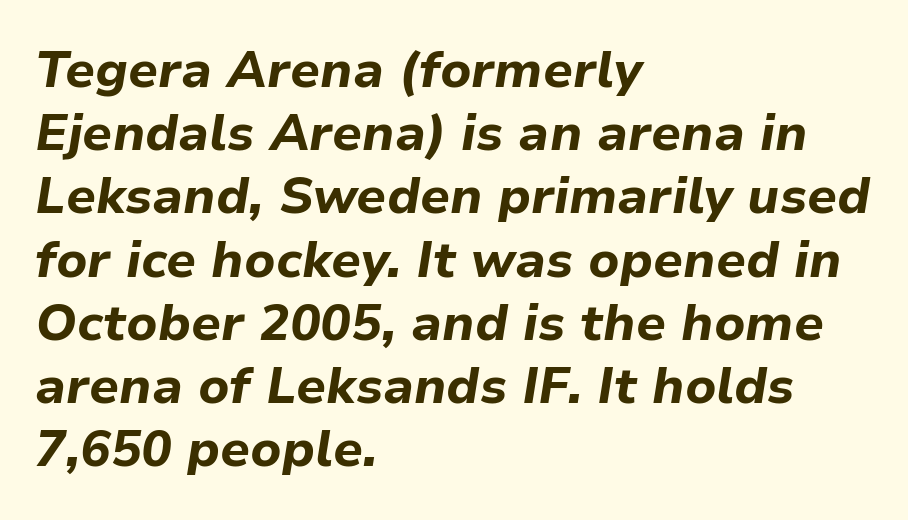
The image shows 51 px bold type, italic (leaning right); set left-aligned, line spacing 1.24x, normal letter spacing, not underlined; low stroke contrast and a medium x-height.
